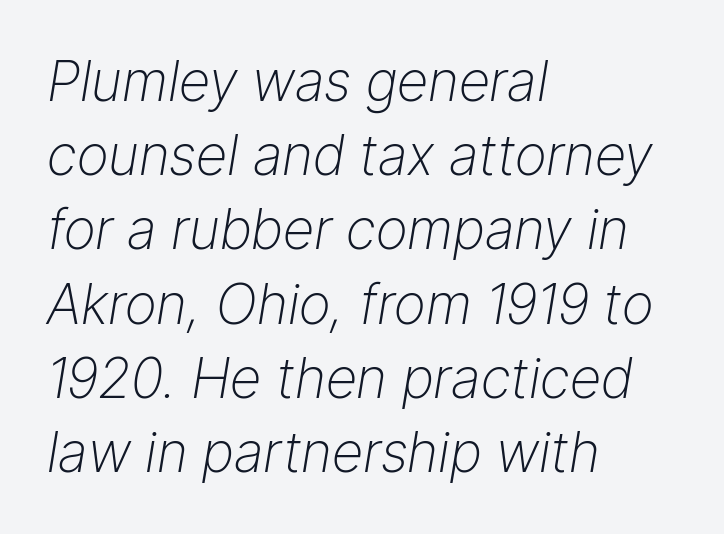
Q: Is the text bold? A: No.
Q: Is the text italic (slanted)? A: Yes, it leans right by about 9 degrees.
Q: Is the text underlined? A: No.
Q: How is the paragraph aligned? A: Left-aligned.
Q: Is the spacing between letters normal or unusually wide? A: Normal.
Q: Is the spacing between lines tight, normal or loose? A: Normal.
Q: Width (condensed, normal, or wide)? A: Normal.
Q: Stroke contrast? A: Low.
Q: x-height? A: Medium.
Q: Monospaced? A: No.
